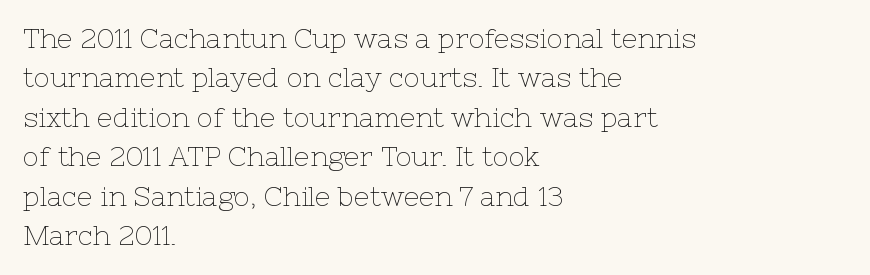
The image shows 27 px text type, upright; set left-aligned, normal line spacing (1.46x), normal letter spacing, not underlined.
